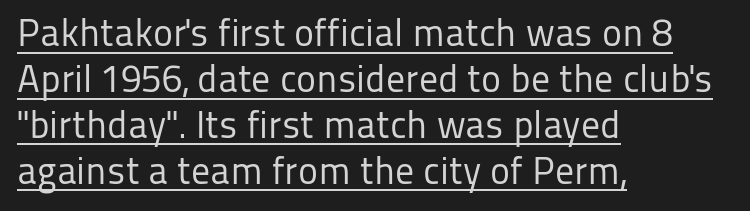
Nope, no serifs anywhere on these letters. Note the varied advance widths — an 'i' is clearly narrower than an 'm'. Every row of glyphs begins at an identical x-position on the left. Looks like someone drew a line under every word here. The face looks like a standard text weight, possibly lighter.
